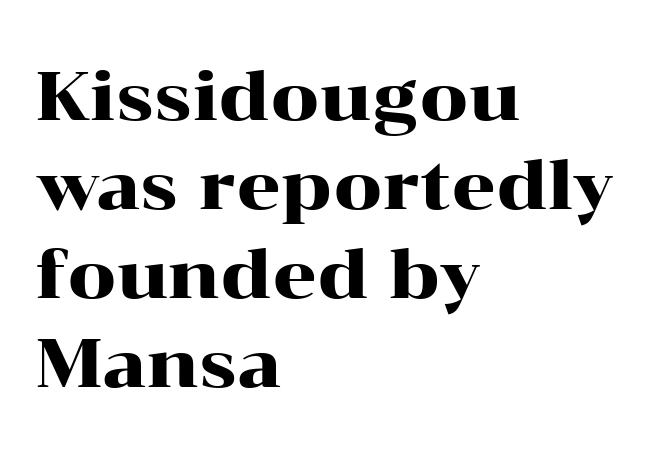
Q: Is the text italic (slanted)? A: No, it is upright.
Q: Is the typeface a serif or a sans-serif typeface? A: Serif.
Q: Is the text underlined? A: No.
Q: How is the paragraph aligned? A: Left-aligned.
Q: Is the spacing between letters normal or unusually wide? A: Normal.
Q: Is the spacing between lines tight, normal or loose? A: Normal.
Q: Width (condensed, normal, or wide)? A: Wide.
Q: Stroke contrast? A: High.
Q: x-height? A: Medium.
Q: Monospaced? A: No.
